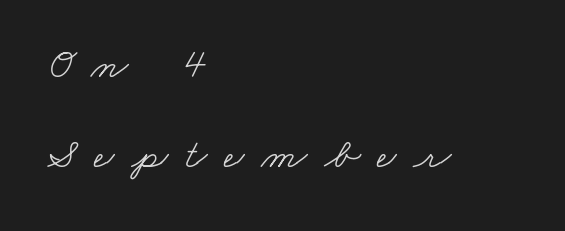
The image shows 43 px light, wide serif type; set left-aligned, loose line spacing (2.1x), unusually wide letter spacing (+0.39 em), not underlined; low stroke contrast and a small x-height.
